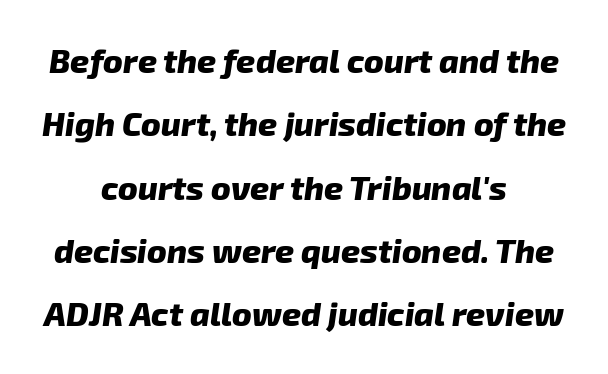
{"italic": "yes", "lean": "right", "slant_degrees": 8, "bold": "yes", "weight": "heavy", "width": "normal", "stroke_contrast": "low", "x_height": "medium", "monospaced": "no", "underline": "no", "align": "center", "line_spacing": "loose", "line_spacing_ratio": 1.92, "letter_spacing": "normal", "letter_spacing_em": 0.0, "glyph_px": 33}
